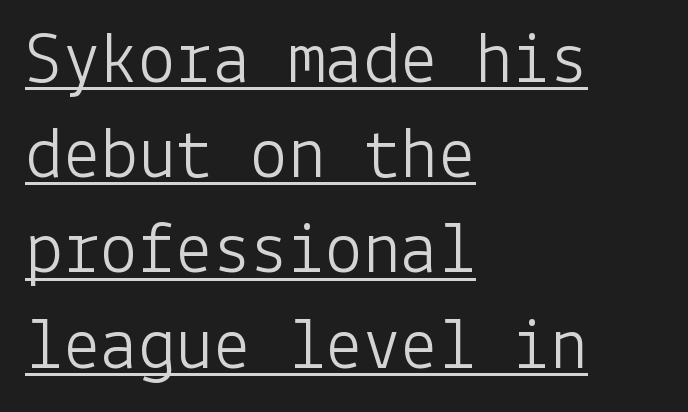
The image shows 75 px light sans-serif type, upright; set left-aligned, normal line spacing (1.27x), normal letter spacing, underlined; low stroke contrast and a medium x-height.
